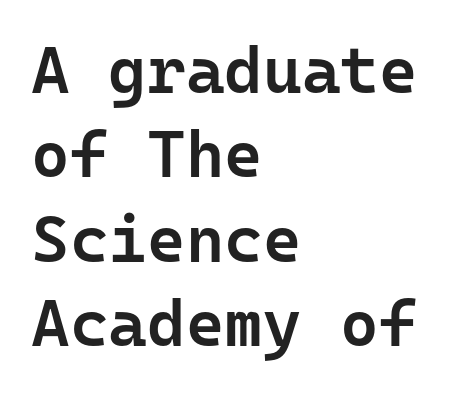
The image shows 66 px semibold sans-serif type, upright, monospaced; set left-aligned, normal line spacing (1.28x), normal letter spacing, not underlined; low stroke contrast and a medium x-height.
